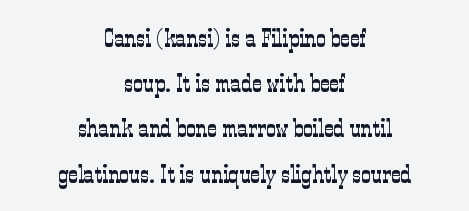
Q: Is the text bold? A: No.
Q: Is the text italic (slanted)? A: No, it is upright.
Q: Is the text underlined? A: No.
Q: How is the paragraph aligned? A: Centered.
Q: Is the spacing between letters normal or unusually wide? A: Normal.
